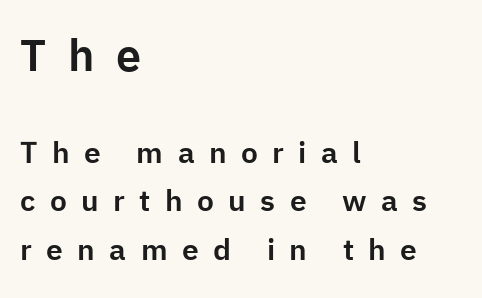
This sample keeps an unexceptional amount of space between lines. The earlier block is typeset at a bigger size than the later block. Nothing sits at the stroke ends, so this counts as sans-serif. The type sits square on the baseline with zero lean. The lines in this sample share a left origin and differ only in where they stop. Characters follow at a spacing far wider than the type designer built in.
